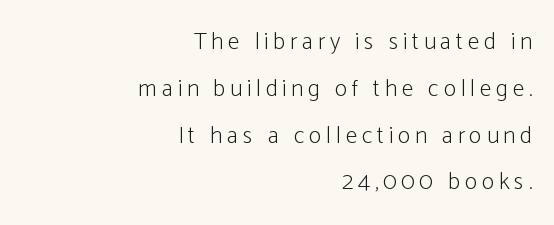
{"italic": "no", "bold": "no", "underline": "no", "align": "right", "line_spacing": "loose", "line_spacing_ratio": 1.95, "glyph_px": 24}
